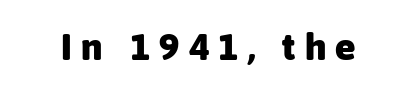
The image shows 38 px heavy sans-serif type, upright; set unusually wide letter spacing (+0.24 em), not underlined; low stroke contrast and a medium x-height.
